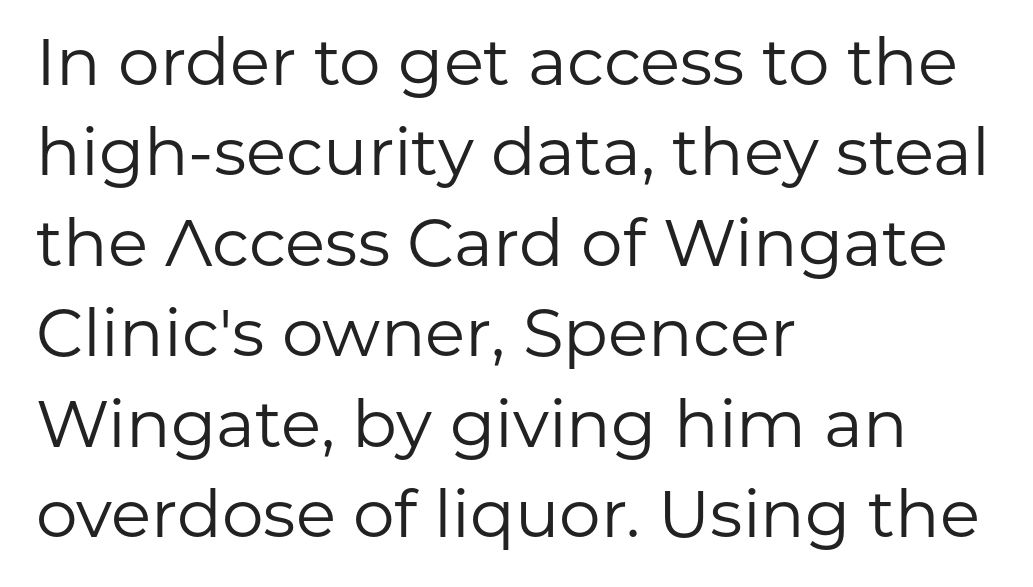
All the whitespace from short lines collects on the right. A typesetter would call this proportional, since set widths differ per character. These glyphs show unthickened strokes, regular width or finer. The rendering keeps characters at their native spacing.
